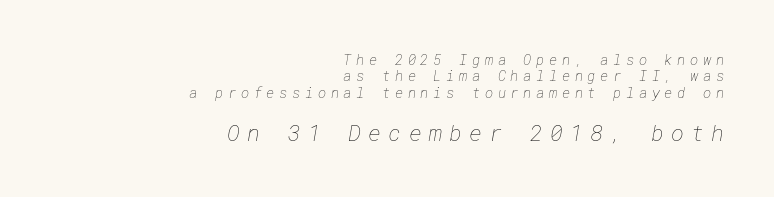
Q: Is the text bold? A: No.
Q: Is the text underlined? A: No.
Q: How is the paragraph aligned? A: Right-aligned.
Q: Is the spacing between letters normal or unusually wide? A: Unusually wide.
Q: Which block of text is set in a larger size, the first (top) or the second (bottom)? A: The second (bottom) one.
